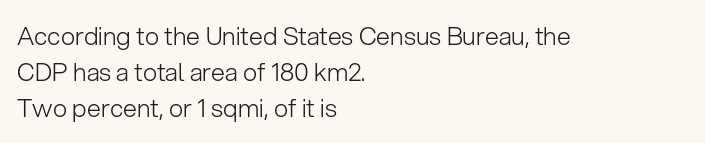
The rendering anchors every line to the left-hand side. Words appear dense and cohesive because spacing is normal. Does the leading feel generous? No, just average. A quiet, ordinary-to-light weight characterises the typeface.
